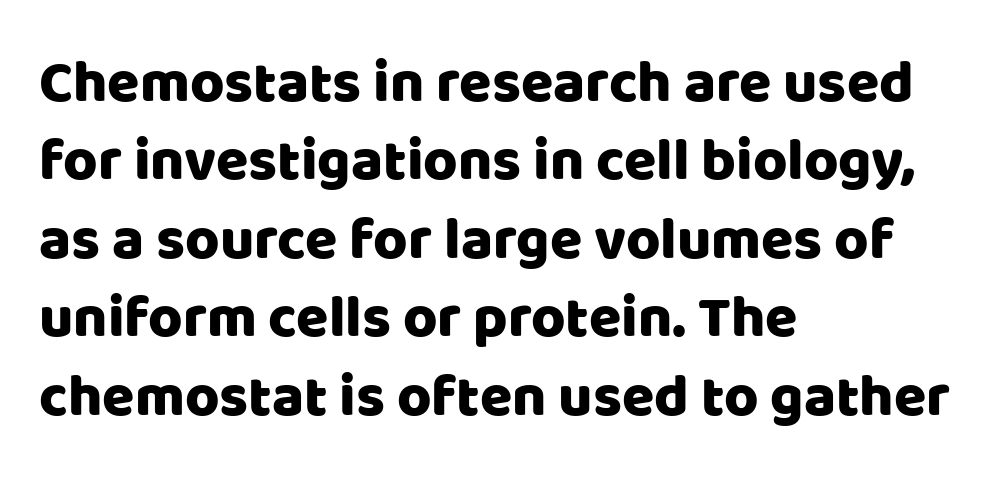
Q: Is the text italic (slanted)? A: No, it is upright.
Q: Is the typeface a serif or a sans-serif typeface? A: Sans-serif.
Q: Is the text underlined? A: No.
Q: How is the paragraph aligned? A: Left-aligned.
Q: Is the spacing between letters normal or unusually wide? A: Normal.
Q: Is the spacing between lines tight, normal or loose? A: Normal.
Q: Width (condensed, normal, or wide)? A: Normal.
Q: Stroke contrast? A: Low.
Q: x-height? A: Large.
Q: Monospaced? A: No.
